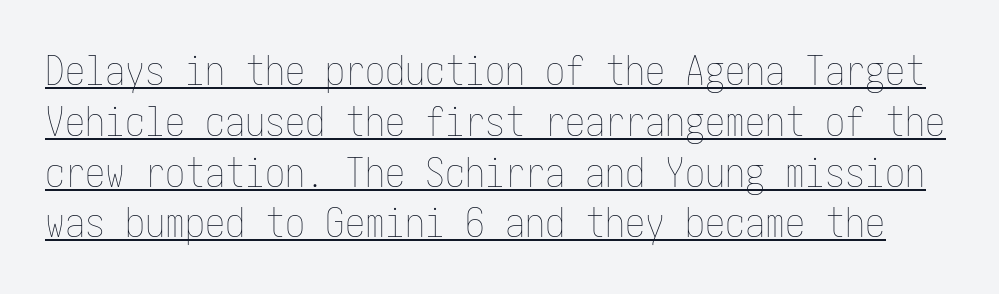
Q: Is the text bold? A: No.
Q: Is the text italic (slanted)? A: No, it is upright.
Q: Is the text underlined? A: Yes.
Q: Is the spacing between letters normal or unusually wide? A: Normal.
Q: Is the spacing between lines tight, normal or loose? A: Normal.
Q: Width (condensed, normal, or wide)? A: Condensed.
Q: Stroke contrast? A: Low.
Q: x-height? A: Medium.
